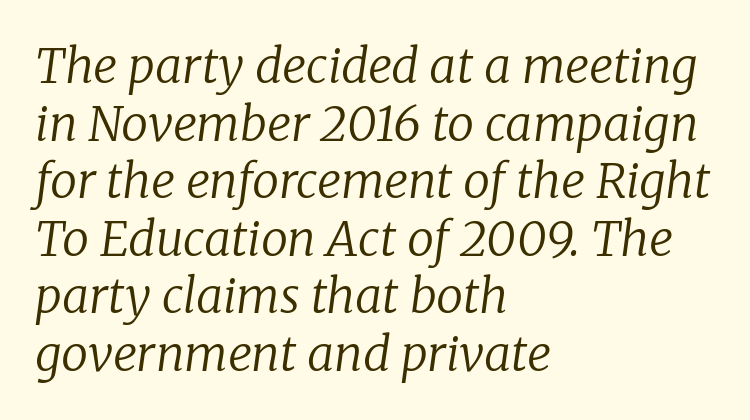
{"serif": "yes", "italic": "yes", "lean": "right", "slant_degrees": 8, "bold": "no", "weight": "regular", "width": "normal", "stroke_contrast": "low", "x_height": "medium", "monospaced": "no", "underline": "no", "align": "left", "line_spacing_ratio": 1.2, "letter_spacing": "normal", "letter_spacing_em": 0.0, "glyph_px": 48}
